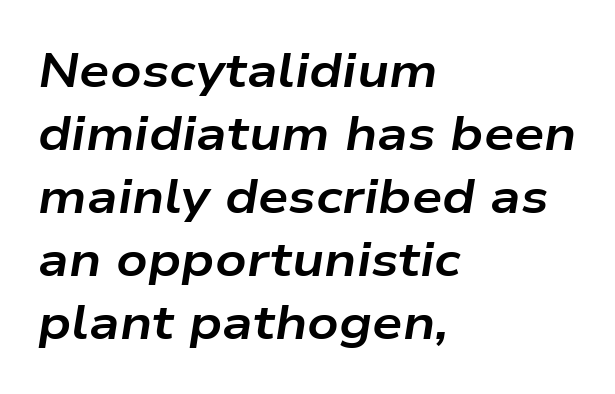
{"italic": "yes", "lean": "right", "slant_degrees": 9, "bold": "yes", "weight": "bold", "width": "wide", "stroke_contrast": "low", "x_height": "medium", "monospaced": "no", "underline": "no", "align": "left", "line_spacing": "normal", "line_spacing_ratio": 1.31, "letter_spacing": "normal", "letter_spacing_em": 0.0, "glyph_px": 48}
